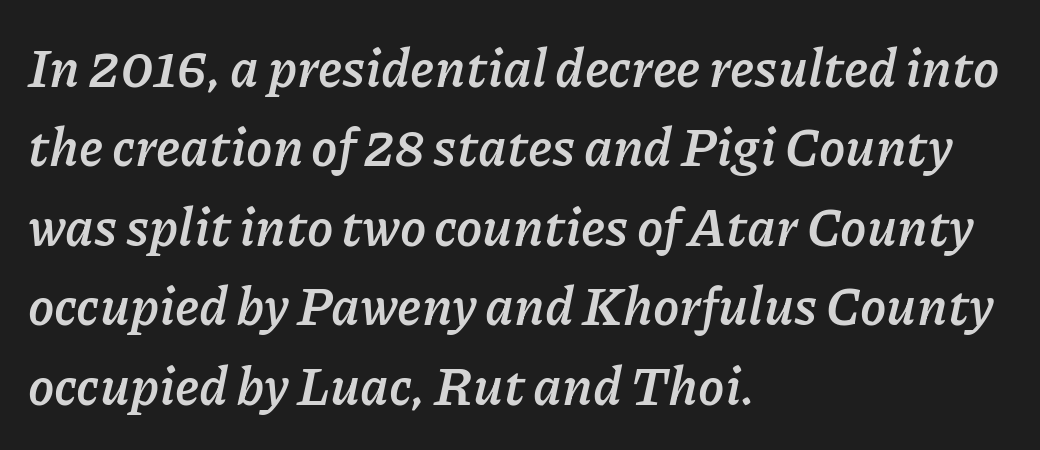
The face used here has the dense, thick strokes of a bold. Does the leading feel generous? No, just average. The font's italic variant was chosen for this text. The passage shown is not underscored anywhere.
